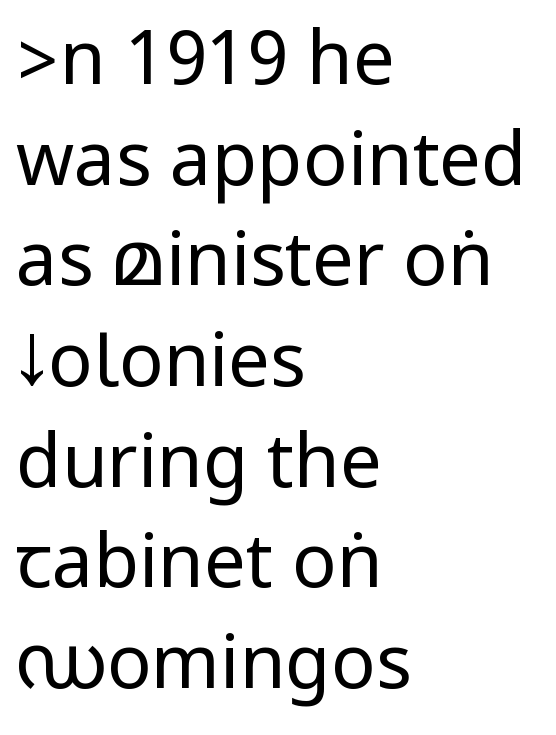
{"serif": "no", "italic": "no", "bold": "no", "weight": "regular", "width": "condensed", "stroke_contrast": "low", "underline": "no", "align": "left", "line_spacing": "normal", "line_spacing_ratio": 1.36, "letter_spacing": "normal", "letter_spacing_em": 0.0, "glyph_px": 74}
